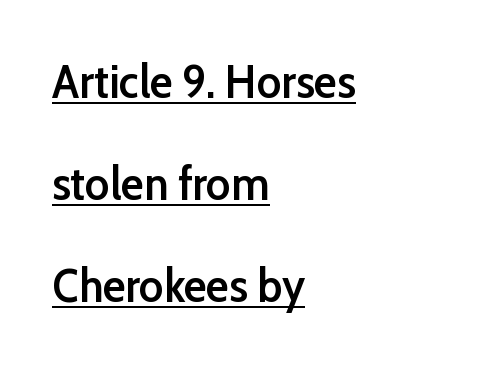
Proportional: the letters do not fall into vertical columns. What weight is shown? A semibold, between regular and bold. If you measured baseline to baseline, you'd find a long distance. It's the straight-up-and-down kind of type. Tracking value appears to be zero — textbook default spacing.
